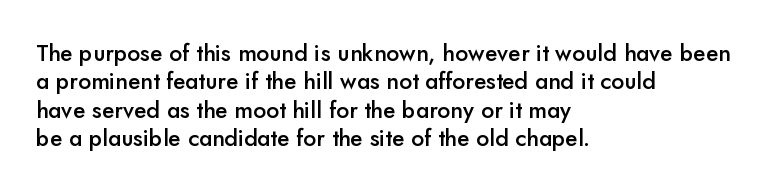
Is the letter spacing exaggerated? No — it looks like the ordinary default. Do the letters lean? They stand straight. Is the type bold? Partly — it's a semibold, heavier than regular but not fully bold. Lines of text with bare space underneath. The text block is weighted toward the left margin, trailing off unevenly rightward.
